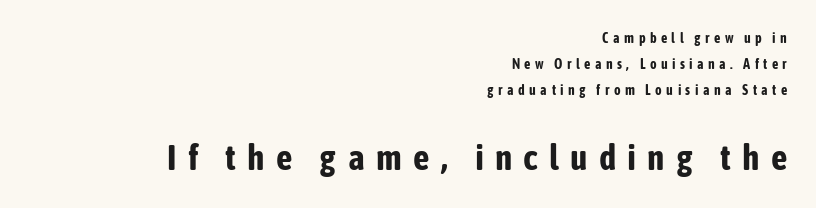
Q: Is the text bold? A: Yes.
Q: Is the text italic (slanted)? A: No, it is upright.
Q: Is the typeface a serif or a sans-serif typeface? A: Sans-serif.
Q: Is the text underlined? A: No.
Q: How is the paragraph aligned? A: Right-aligned.
Q: Is the spacing between letters normal or unusually wide? A: Unusually wide.
Q: Which block of text is set in a larger size, the first (top) or the second (bottom)? A: The second (bottom) one.
Q: Width (condensed, normal, or wide)? A: Condensed.
Q: Stroke contrast? A: Low.
Q: x-height? A: Medium.
Q: Monospaced? A: No.
